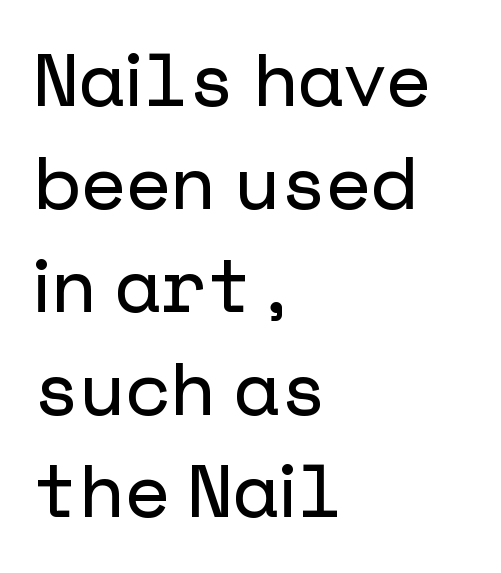
The image shows 74 px sans-serif type, upright; set left-aligned, normal line spacing (1.39x), normal letter spacing, not underlined; low stroke contrast and a medium x-height.
